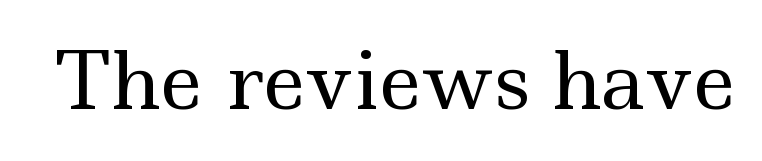
The image shows 78 px regular-weight, wide serif type, upright; set normal letter spacing, not underlined; a small x-height.
